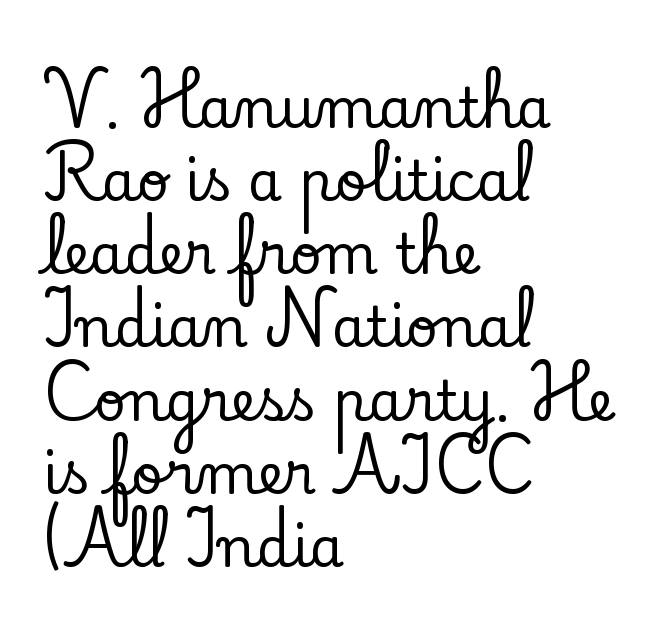
The image shows 55 px serif type, upright; set left-aligned, normal line spacing (1.33x), normal letter spacing, not underlined; low stroke contrast and a small x-height.
